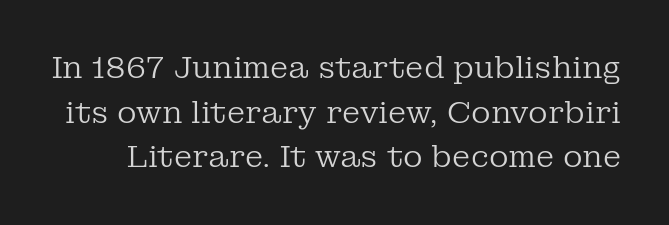
The image shows 30 px regular-weight serif type, upright; set normal line spacing (1.49x), normal letter spacing, not underlined; low stroke contrast and a medium x-height.
